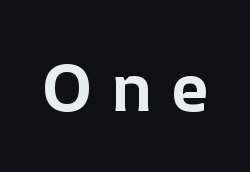
Q: Is the text bold? A: Yes.
Q: Is the text italic (slanted)? A: No, it is upright.
Q: Is the text underlined? A: No.
Q: Is the spacing between letters normal or unusually wide? A: Unusually wide.
Q: Width (condensed, normal, or wide)? A: Normal.
Q: Stroke contrast? A: Low.
Q: x-height? A: Medium.
Q: Monospaced? A: No.
